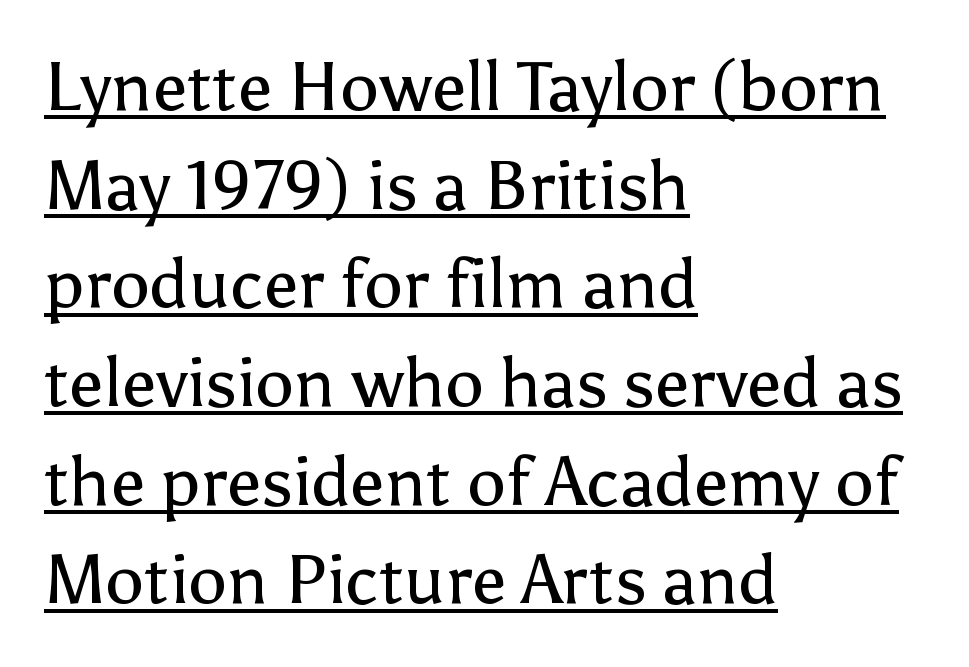
Q: Is the text bold? A: No.
Q: Is the text italic (slanted)? A: No, it is upright.
Q: Is the typeface a serif or a sans-serif typeface? A: Sans-serif.
Q: Is the text underlined? A: Yes.
Q: How is the paragraph aligned? A: Left-aligned.
Q: Is the spacing between letters normal or unusually wide? A: Normal.
Q: Is the spacing between lines tight, normal or loose? A: Normal.
Q: Width (condensed, normal, or wide)? A: Normal.
Q: Stroke contrast? A: Low.
Q: x-height? A: Medium.
Q: Monospaced? A: No.
